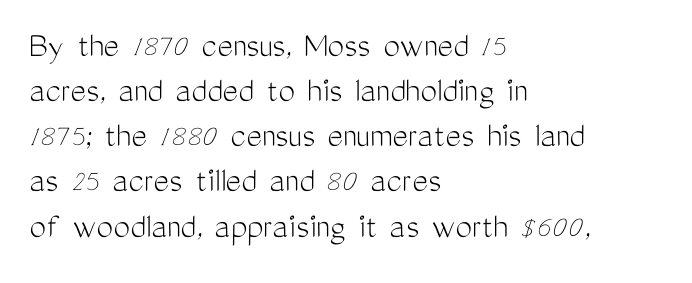
Q: Is the text bold? A: No.
Q: Is the text italic (slanted)? A: No, it is upright.
Q: Is the typeface a serif or a sans-serif typeface? A: Sans-serif.
Q: Is the text underlined? A: No.
Q: How is the paragraph aligned? A: Left-aligned.
Q: Is the spacing between letters normal or unusually wide? A: Normal.
Q: Width (condensed, normal, or wide)? A: Condensed.
Q: Stroke contrast? A: Medium.
Q: x-height? A: Medium.
Q: Monospaced? A: No.
